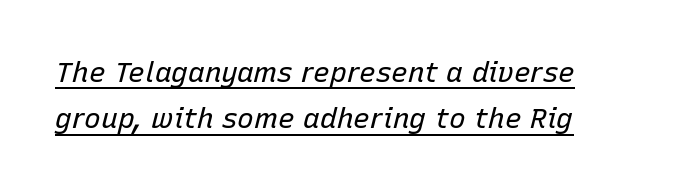
Q: Is the text bold? A: No.
Q: Is the text italic (slanted)? A: Yes, it leans right by about 15 degrees.
Q: Is the text underlined? A: Yes.
Q: How is the paragraph aligned? A: Left-aligned.
Q: Is the spacing between letters normal or unusually wide? A: Normal.
Q: Is the spacing between lines tight, normal or loose? A: Normal.
Q: Width (condensed, normal, or wide)? A: Normal.
Q: Stroke contrast? A: Low.
Q: x-height? A: Medium.
Q: Monospaced? A: No.
